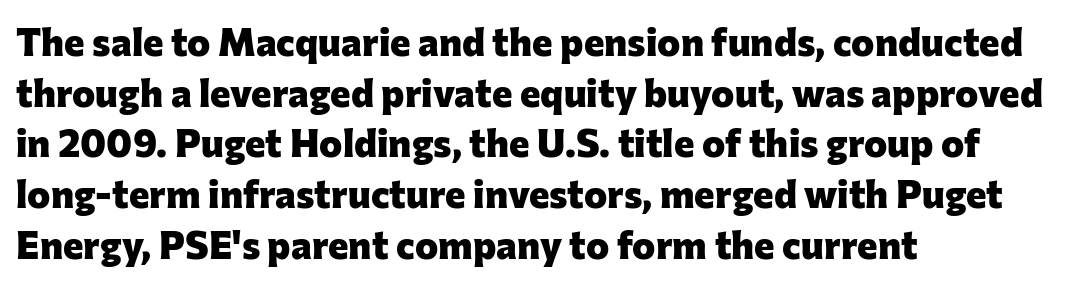
Baseline-to-baseline distance is the conventional proportion of letter height. This rendering uses left alignment, leaving the right contour irregular. Bare-footed words on every line. Do the characters align in a grid? No, the font is proportional. Classification — sans serif.
